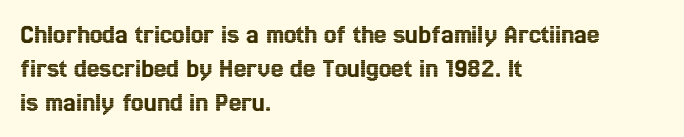
{"italic": "no", "width": "condensed", "x_height": "medium", "monospaced": "no", "underline": "no", "align": "left", "line_spacing_ratio": 1.21, "letter_spacing": "normal", "letter_spacing_em": 0.0, "glyph_px": 28}
